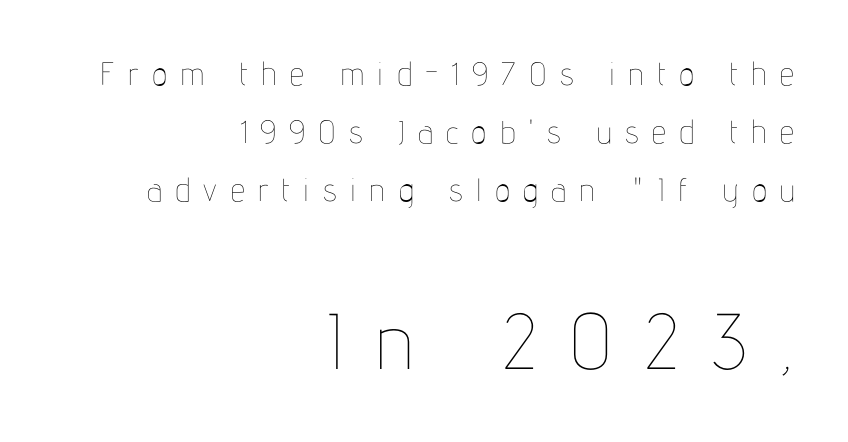
{"italic": "no", "bold": "no", "weight": "thin", "width": "condensed", "stroke_contrast": "low", "x_height": "medium", "monospaced": "no", "underline": "no", "align": "right", "line_spacing_ratio": 1.82, "letter_spacing": "wide", "letter_spacing_em": 0.42, "larger_block": "second", "size_ratio": 2.47, "glyph_px": 79}
